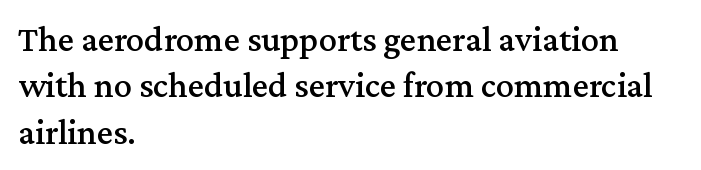
The area under the type is left untouched. Each word holds together tightly as a unit, with standard inter-letter gaps. Do the characters align in a grid? No, the font is proportional. The font's upright variant was chosen for this text. Every row of glyphs begins at an identical x-position on the left. Font category for this specimen: serif.
